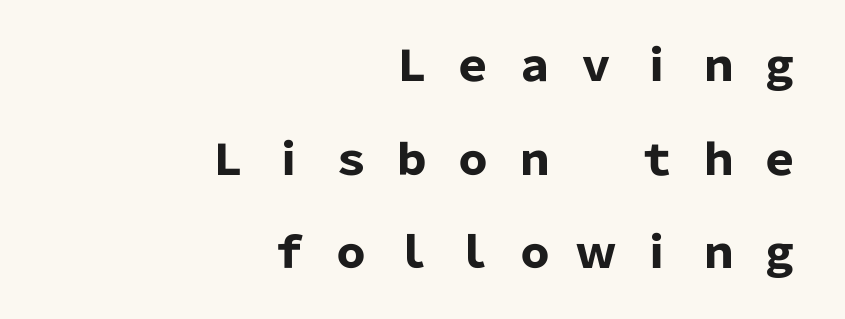
Descenders hang freely into open space. Spacing verdict: proportional, widths tailored to each character. Loose tracking; the words dissolve into strings of separated letters. Plenty of ink on the page — the face is bold. Vertically, the passage feels expansive, rows floating well apart. The lines in this sample share a right terminus and differ only in where they begin.
